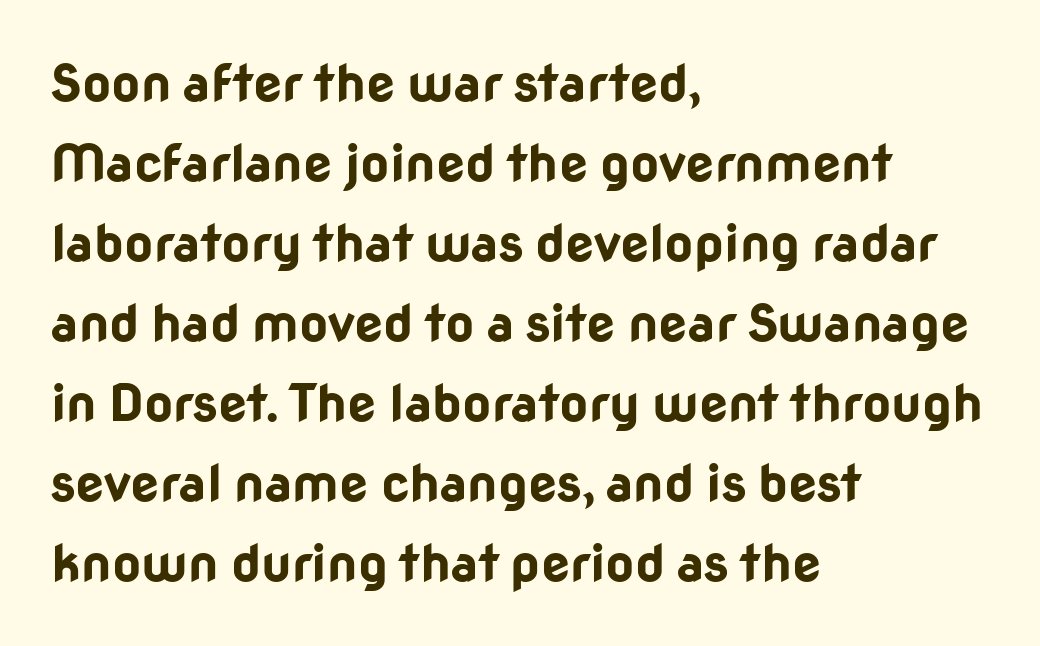
Q: Is the text bold? A: Yes.
Q: Is the text italic (slanted)? A: No, it is upright.
Q: Is the typeface a serif or a sans-serif typeface? A: Sans-serif.
Q: Is the text underlined? A: No.
Q: How is the paragraph aligned? A: Left-aligned.
Q: Is the spacing between letters normal or unusually wide? A: Normal.
Q: Is the spacing between lines tight, normal or loose? A: Normal.
Q: Width (condensed, normal, or wide)? A: Normal.
Q: Stroke contrast? A: Low.
Q: x-height? A: Medium.
Q: Monospaced? A: No.
